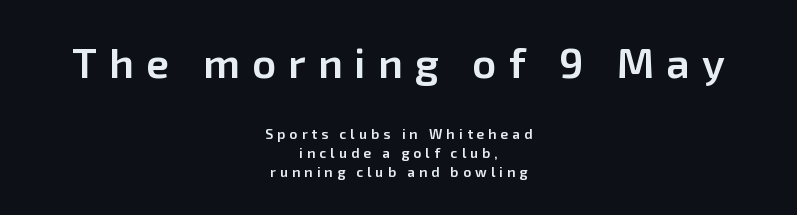
Each new line begins a customary step beneath the previous one. Quick note: underline off. The rendering positions every line midway between the sides. A typesetter would call this heavily tracked-out type. I'd call this a sans setting — the letters go barefoot.
